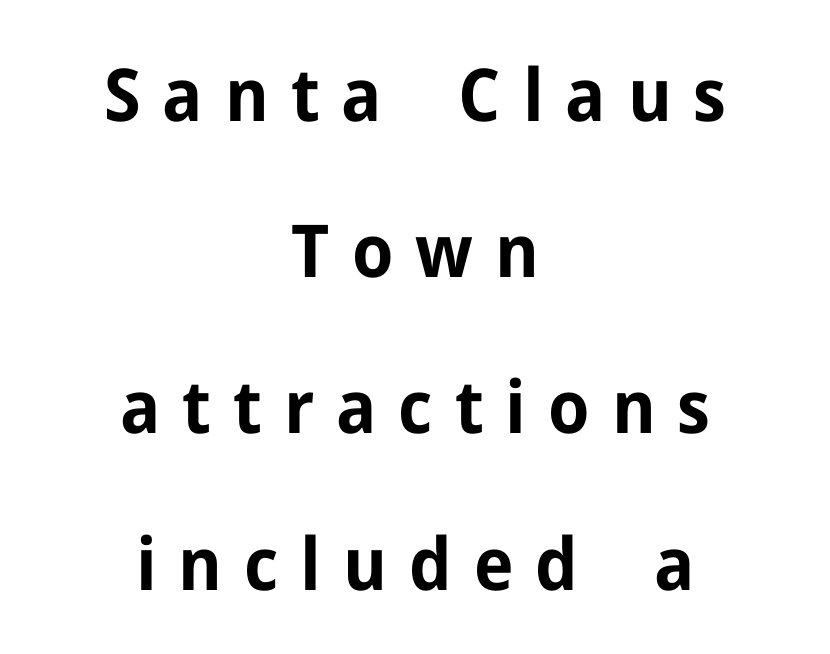
The image shows 73 px bold sans-serif type, upright; set centered, loose line spacing (2.14x), unusually wide letter spacing (+0.3 em), not underlined; low stroke contrast and a medium x-height.
